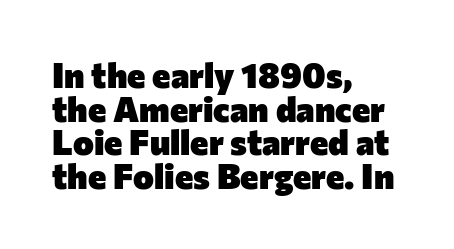
{"serif": "no", "italic": "no", "bold": "yes", "weight": "heavy", "width": "normal", "stroke_contrast": "low", "x_height": "medium", "monospaced": "no", "underline": "no", "align": "left", "line_spacing": "tight", "line_spacing_ratio": 0.96, "letter_spacing": "normal", "letter_spacing_em": 0.0, "glyph_px": 35}
